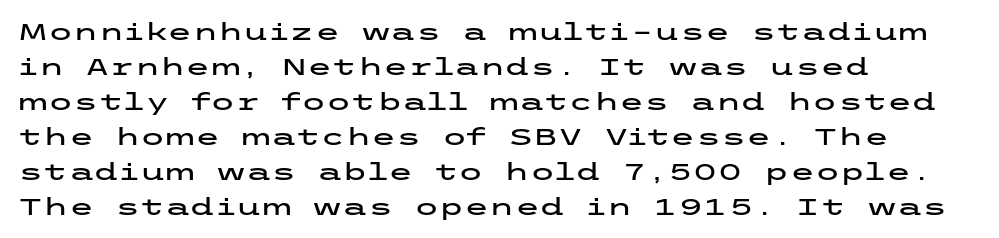
Q: Is the text italic (slanted)? A: No, it is upright.
Q: Is the text underlined? A: No.
Q: How is the paragraph aligned? A: Left-aligned.
Q: Is the spacing between letters normal or unusually wide? A: Normal.
Q: Is the spacing between lines tight, normal or loose? A: Normal.
